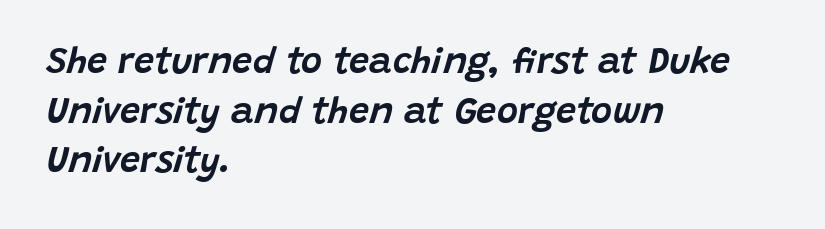
The words here are not underlined. This sample uses an oblique cut, with every glyph tilted off the vertical. Is this a fixed-width face? No — the glyphs have proportional, varying widths. One glance says typical: line gaps are just what's usual. The gaps between neighbouring characters are ordinary and unremarkable.
